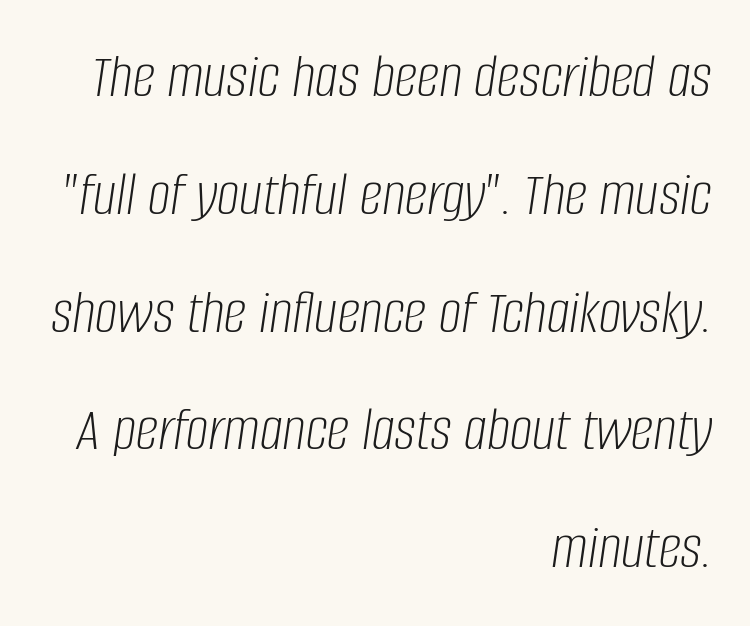
{"italic": "yes", "lean": "right", "slant_degrees": 8, "bold": "no", "weight": "light", "width": "condensed", "stroke_contrast": "low", "x_height": "large", "monospaced": "no", "underline": "no", "align": "right", "line_spacing_ratio": 1.84, "letter_spacing": "normal", "letter_spacing_em": 0.0, "glyph_px": 64}
